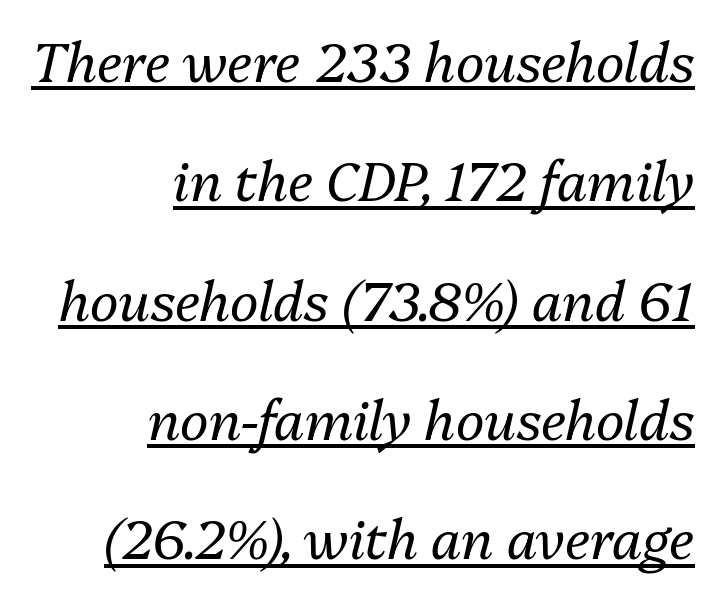
There's an unmistakable incline to the writing here. Which margin do the lines hug? The right one — the left edge is uneven. Baseline-to-baseline distance is far greater than the letter height. Glance below the letters and you will spot a drawn line. The rendering uses natural spacing where letterforms have individual widths.
